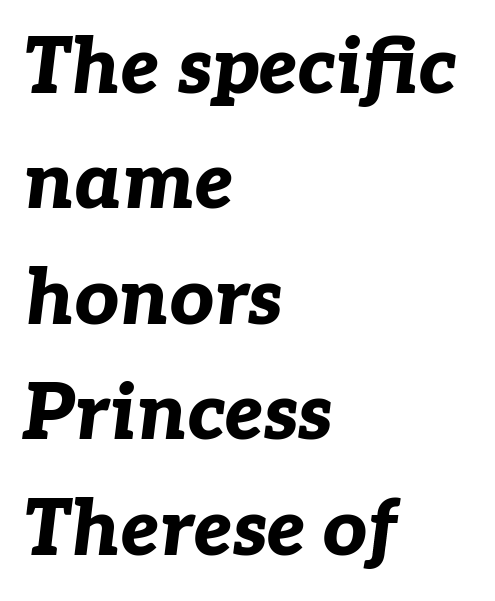
Spacing verdict: proportional, widths tailored to each character. Casual observation: everything's shoved over to the left. The face used here has a pronounced slope to its letters. How would I describe the line gaps? Plain and ordinary.
